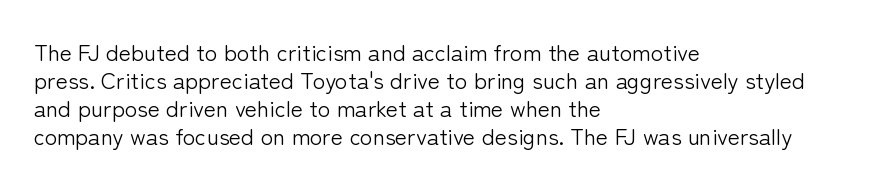
Q: Is the text bold? A: No.
Q: Is the text italic (slanted)? A: No, it is upright.
Q: Is the text underlined? A: No.
Q: How is the paragraph aligned? A: Left-aligned.
Q: Is the spacing between letters normal or unusually wide? A: Normal.
